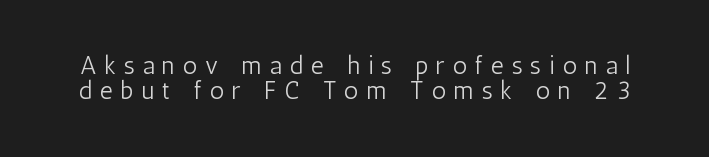
The image shows 25 px text type, upright; set tight line spacing (1.02x), unusually wide letter spacing (+0.32 em), not underlined.
